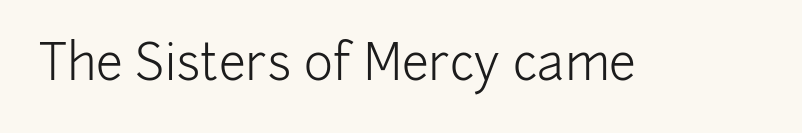
The image shows 49 px light sans-serif type, upright; set normal letter spacing, not underlined; low stroke contrast and a medium x-height.
